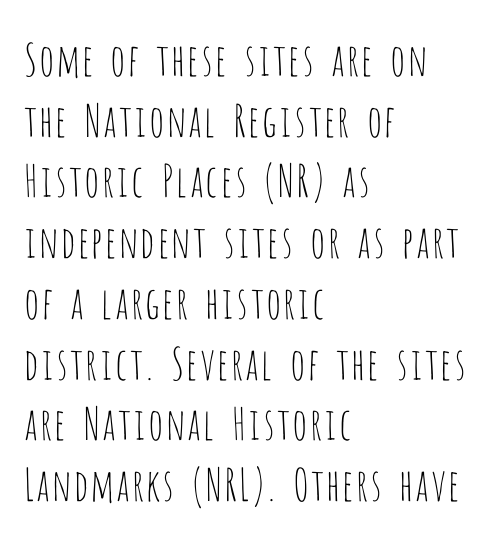
{"serif": "no", "italic": "no", "bold": "no", "weight": "thin", "width": "condensed", "stroke_contrast": "low", "x_height": "large", "monospaced": "no", "underline": "no", "align": "left", "line_spacing": "normal", "line_spacing_ratio": 1.38, "letter_spacing": "normal", "letter_spacing_em": 0.0, "glyph_px": 44}
